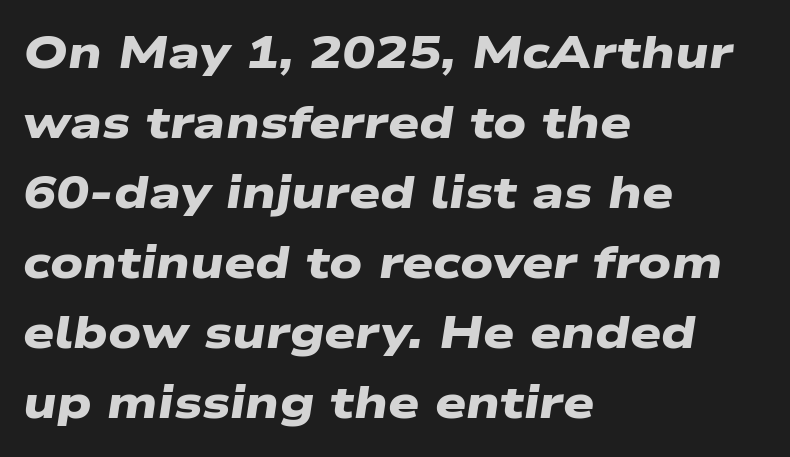
Compared with a centered layout, this one pins lines to the left instead. In terms of letterform style, serifs are entirely absent. Set as a true bold cut, around the 700 mark. These lines are rendered in a variable-pitch font. Letter spacing: default. Rows of type keep a routine distance in the vertical direction.
